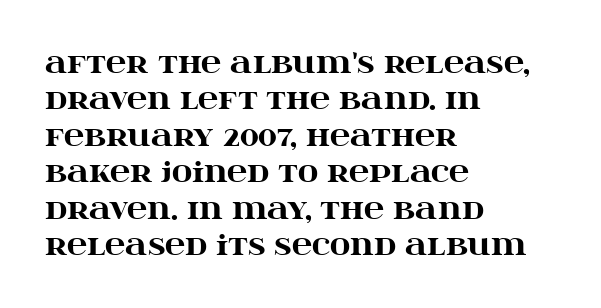
The image shows 28 px heavy, wide serif type, upright; set left-aligned, normal line spacing (1.3x), normal letter spacing, not underlined; high stroke contrast and a large x-height.
